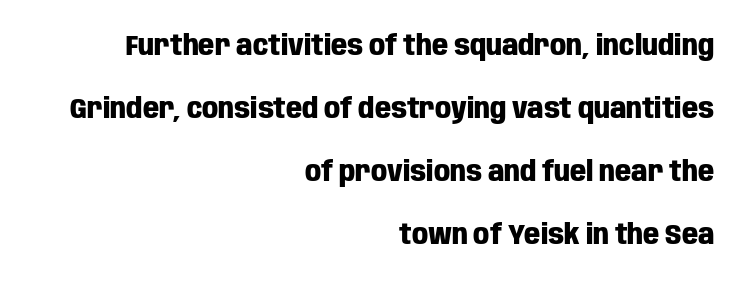
Q: Is the text bold? A: Yes.
Q: Is the text italic (slanted)? A: No, it is upright.
Q: Is the typeface a serif or a sans-serif typeface? A: Sans-serif.
Q: Is the text underlined? A: No.
Q: How is the paragraph aligned? A: Right-aligned.
Q: Is the spacing between letters normal or unusually wide? A: Normal.
Q: Is the spacing between lines tight, normal or loose? A: Loose.
Q: Width (condensed, normal, or wide)? A: Condensed.
Q: Stroke contrast? A: Low.
Q: x-height? A: Large.
Q: Monospaced? A: No.
